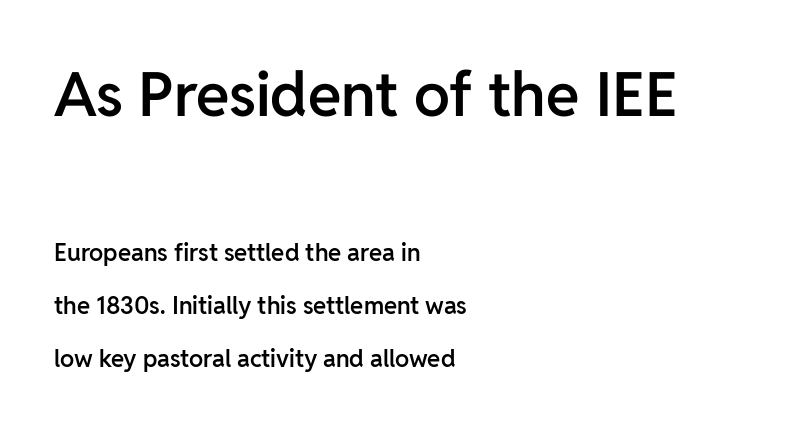
The image shows 61 px semibold sans-serif type, upright; set left-aligned, loose line spacing (2.19x), normal letter spacing, not underlined; the first (top) block is 2.54x larger; low stroke contrast and a medium x-height.
